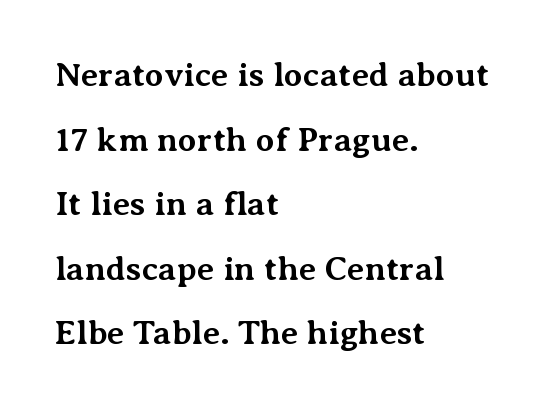
In terms of weight, the rendering is a true, heavy bold. Short note: letters normally spaced. Layout note: lines flush left. Honestly, there is no underline to notice here at all. Honestly, the rows look like they've been pulled way apart.
